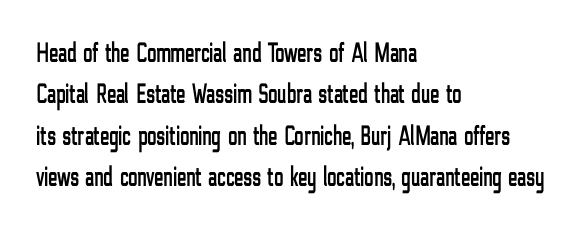
{"serif": "no", "italic": "no", "width": "condensed", "stroke_contrast": "low", "x_height": "medium", "monospaced": "no", "underline": "no", "align": "left", "line_spacing": "normal", "line_spacing_ratio": 1.48, "letter_spacing": "normal", "letter_spacing_em": 0.0, "glyph_px": 28}
